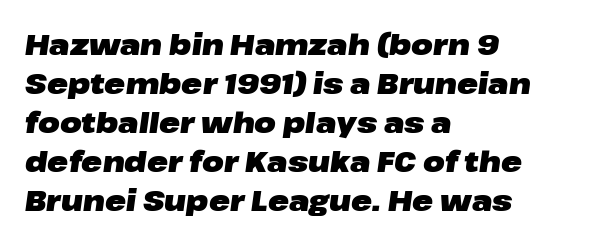
Q: Is the text bold? A: Yes.
Q: Is the text italic (slanted)? A: Yes, it leans right by about 8 degrees.
Q: Is the text underlined? A: No.
Q: How is the paragraph aligned? A: Left-aligned.
Q: Is the spacing between letters normal or unusually wide? A: Normal.
Q: Is the spacing between lines tight, normal or loose? A: Normal.
Q: Width (condensed, normal, or wide)? A: Wide.
Q: Stroke contrast? A: Low.
Q: x-height? A: Medium.
Q: Monospaced? A: No.
